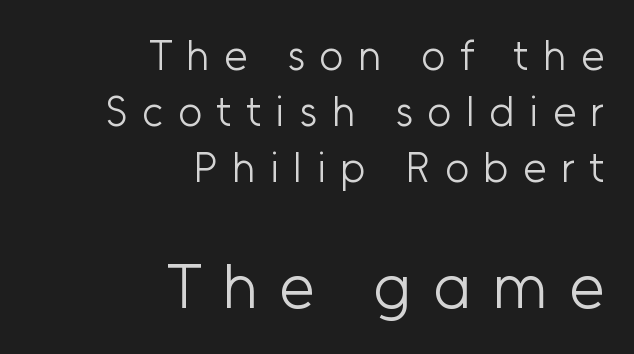
The image shows 63 px light sans-serif type, upright; set right-aligned, normal line spacing (1.33x), unusually wide letter spacing (+0.34 em), not underlined; the second (bottom) block is 1.5x larger; low stroke contrast and a medium x-height.
